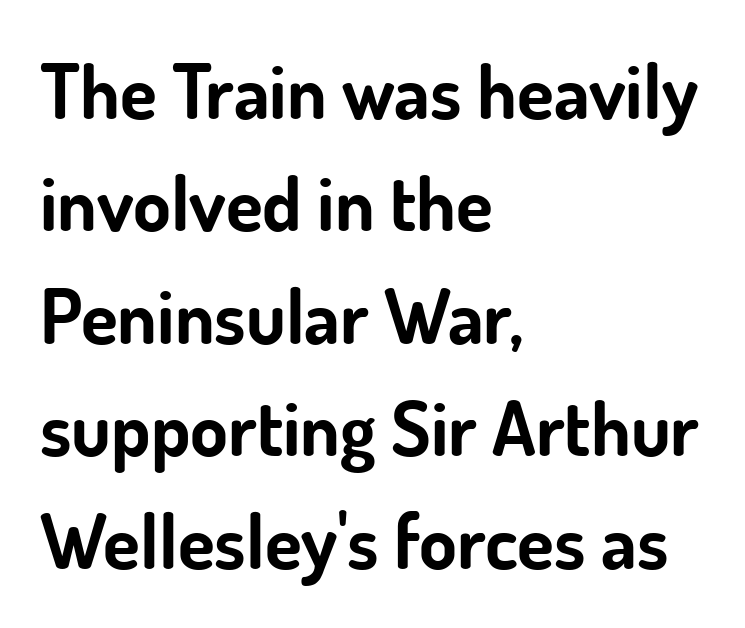
You can tell it's not italic because the verticals are truly vertical. Short note: letters normally spaced. Every letter is thick-stroked: bold, no question. This rendering employs a face without finishing strokes, i.e., a sans-serif.
